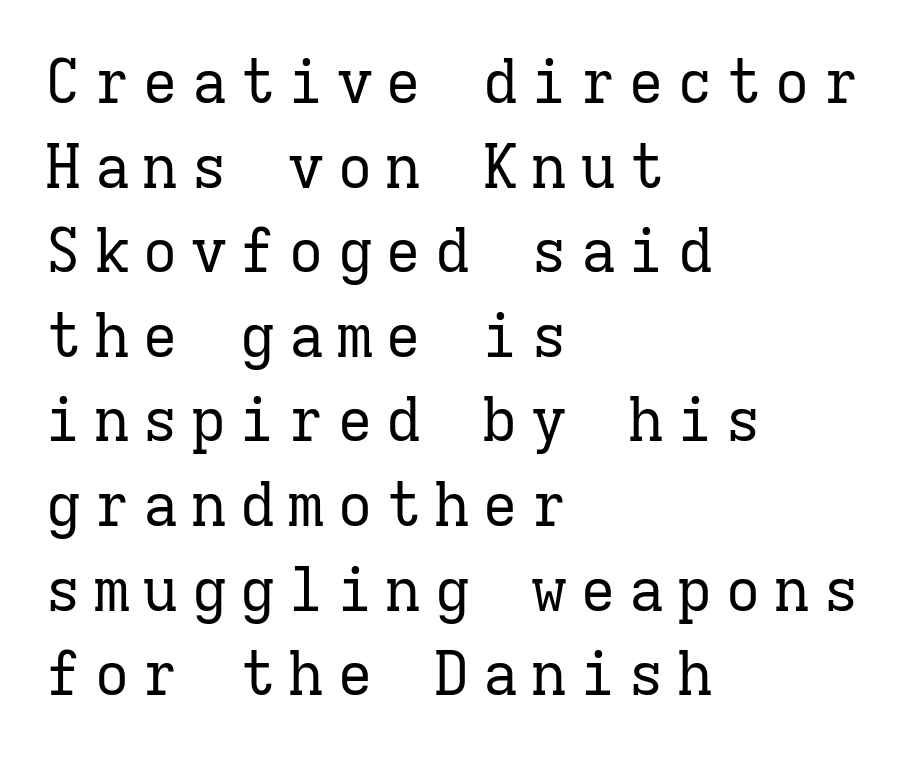
Serif or sans? Serif — the stroke terminals have little feet. Decoration check: the copy has no underline. Glyph-to-glyph distance is far greater than everyday printed text. The font sits on the lighter half of the weight spectrum, regular included.
